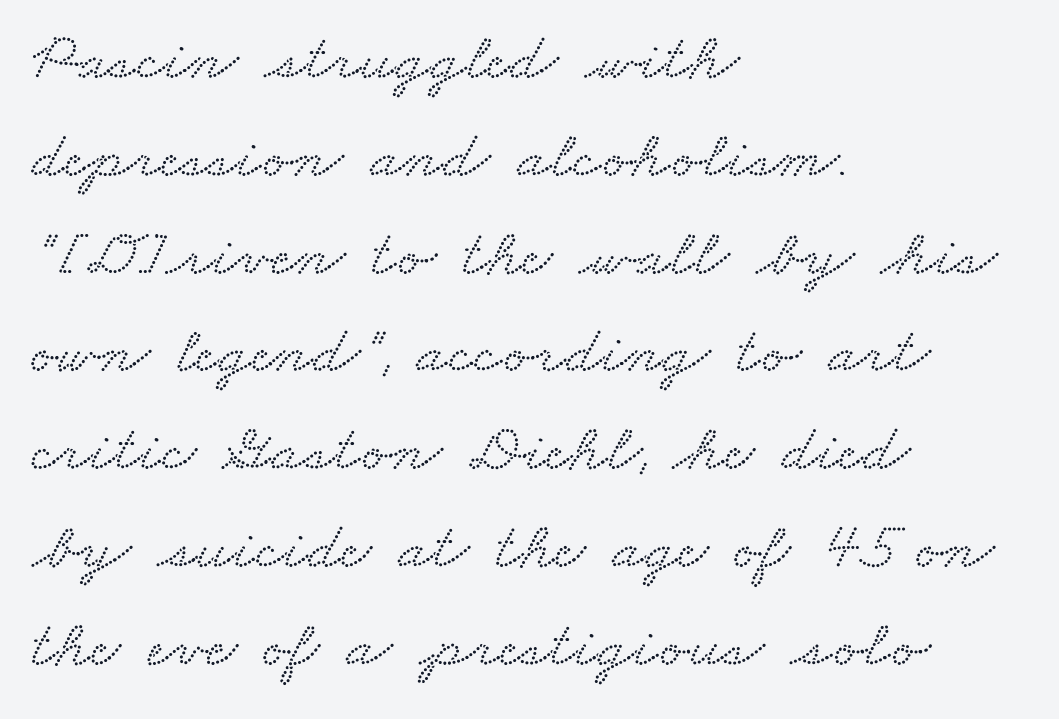
The image shows 67 px wide serif type; set left-aligned, normal line spacing (1.46x), normal letter spacing, not underlined; low stroke contrast and a small x-height.
